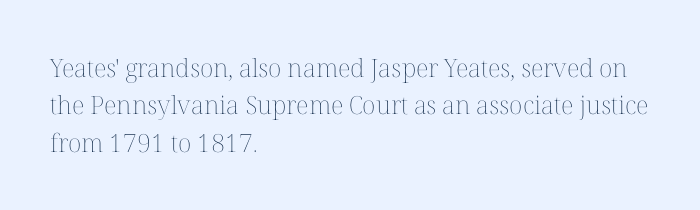
Q: Is the text bold? A: No.
Q: Is the text italic (slanted)? A: No, it is upright.
Q: Is the text underlined? A: No.
Q: How is the paragraph aligned? A: Left-aligned.
Q: Is the spacing between letters normal or unusually wide? A: Normal.
Q: Is the spacing between lines tight, normal or loose? A: Normal.
